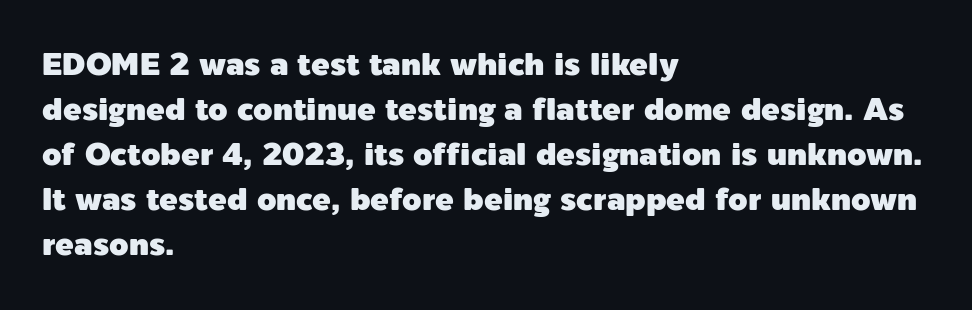
Q: Is the text italic (slanted)? A: No, it is upright.
Q: Is the typeface a serif or a sans-serif typeface? A: Sans-serif.
Q: Is the text underlined? A: No.
Q: How is the paragraph aligned? A: Left-aligned.
Q: Is the spacing between letters normal or unusually wide? A: Normal.
Q: Is the spacing between lines tight, normal or loose? A: Normal.
Q: Width (condensed, normal, or wide)? A: Normal.
Q: x-height? A: Medium.
Q: Monospaced? A: No.
